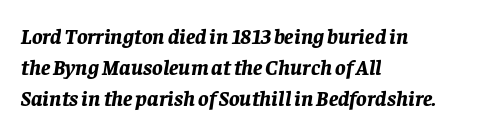
Q: Is the text bold? A: Yes.
Q: Is the text italic (slanted)? A: Yes, it leans right by about 8 degrees.
Q: Is the text underlined? A: No.
Q: How is the paragraph aligned? A: Left-aligned.
Q: Is the spacing between letters normal or unusually wide? A: Normal.
Q: Is the spacing between lines tight, normal or loose? A: Normal.
